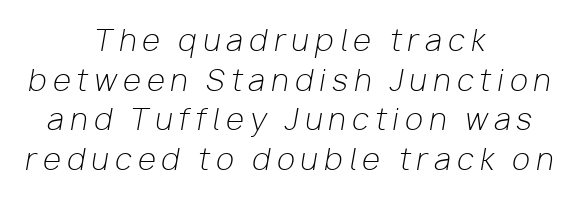
{"italic": "yes", "lean": "right", "slant_degrees": 10, "bold": "no", "weight": "light", "width": "normal", "stroke_contrast": "low", "x_height": "medium", "monospaced": "no", "underline": "no", "align": "center", "line_spacing": "normal", "line_spacing_ratio": 1.37, "letter_spacing": "wide", "letter_spacing_em": 0.22, "glyph_px": 29}
